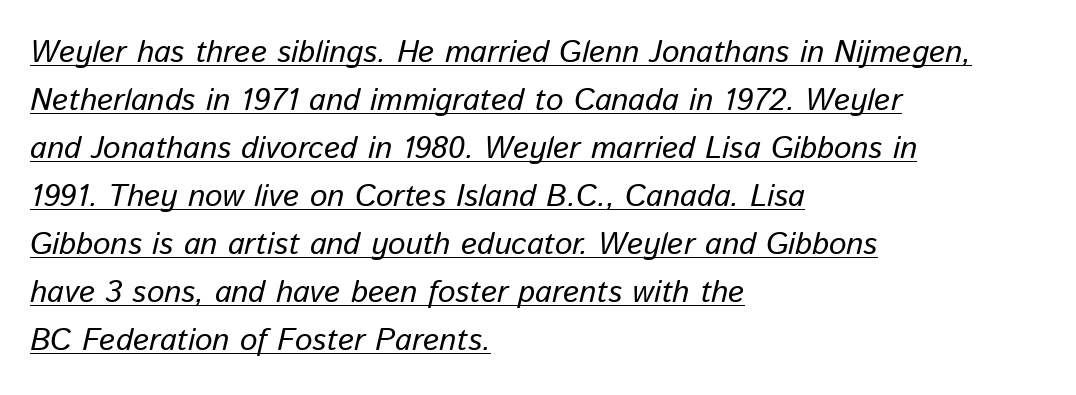
The image shows 31 px regular-weight type, italic (leaning right); set left-aligned, normal line spacing (1.55x), normal letter spacing, underlined; low stroke contrast and a medium x-height.
